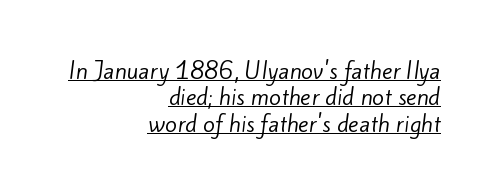
The image shows 22 px text type; set right-aligned, line spacing 1.2x, normal letter spacing, underlined.
